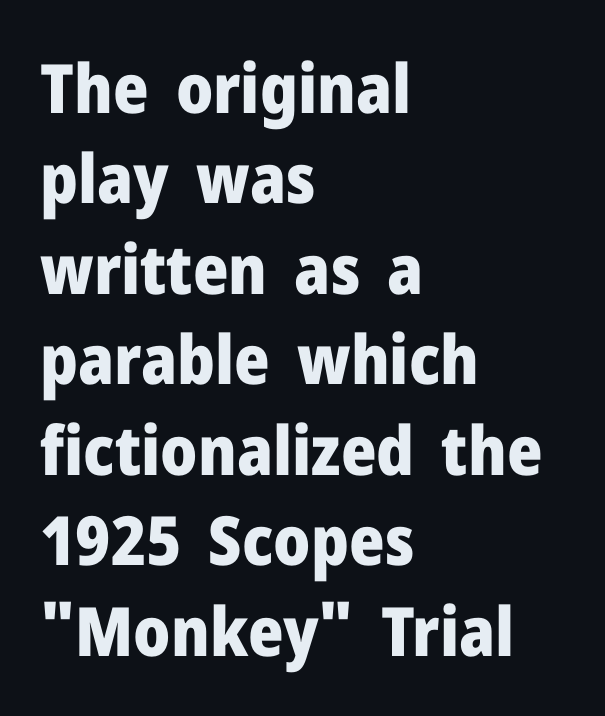
{"serif": "no", "italic": "no", "bold": "yes", "weight": "heavy", "width": "normal", "stroke_contrast": "low", "x_height": "medium", "monospaced": "no", "underline": "no", "align": "left", "line_spacing": "normal", "line_spacing_ratio": 1.33, "letter_spacing": "normal", "letter_spacing_em": 0.0, "glyph_px": 68}
